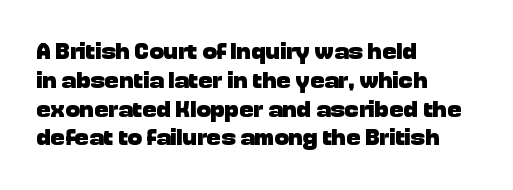
Q: Is the text bold? A: Yes.
Q: Is the text italic (slanted)? A: No, it is upright.
Q: Is the text underlined? A: No.
Q: How is the paragraph aligned? A: Left-aligned.
Q: Is the spacing between letters normal or unusually wide? A: Normal.
